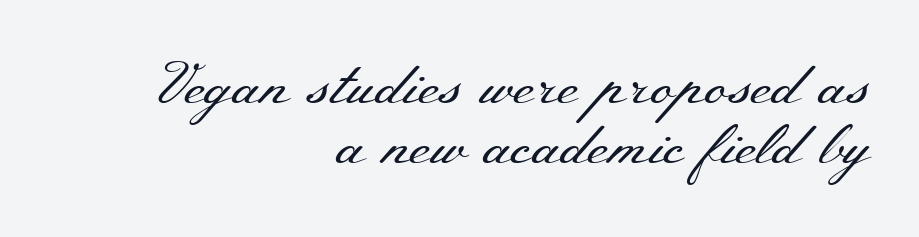
The image shows 59 px regular-weight, wide serif type; set right-aligned, tight line spacing (1.02x), normal letter spacing, not underlined; medium stroke contrast and a small x-height.
